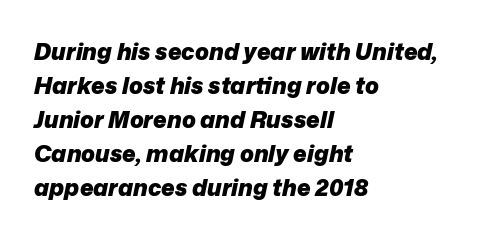
Q: Is the text bold? A: Yes.
Q: Is the text italic (slanted)? A: Yes, it leans right by about 12 degrees.
Q: Is the text underlined? A: No.
Q: How is the paragraph aligned? A: Left-aligned.
Q: Is the spacing between letters normal or unusually wide? A: Normal.
Q: Is the spacing between lines tight, normal or loose? A: Normal.
